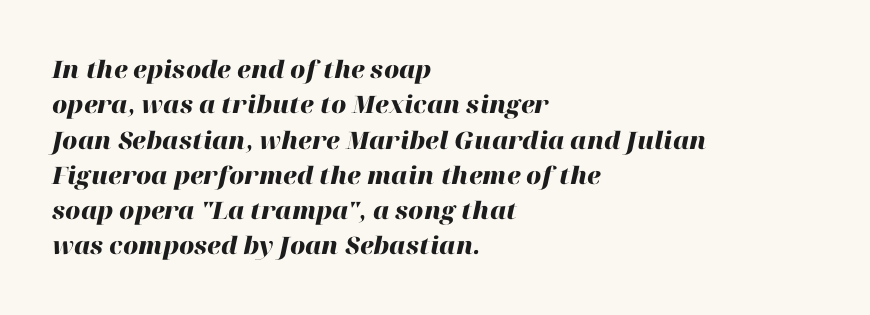
Q: Is the text bold? A: Yes.
Q: Is the text italic (slanted)? A: Yes, it leans right by about 12 degrees.
Q: Is the text underlined? A: No.
Q: How is the paragraph aligned? A: Left-aligned.
Q: Is the spacing between letters normal or unusually wide? A: Normal.
Q: Is the spacing between lines tight, normal or loose? A: Normal.
